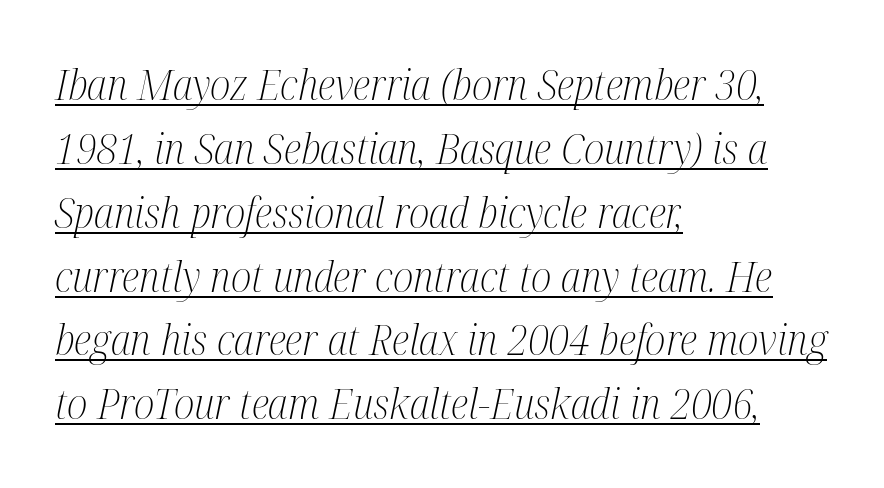
The face used here appears with an underline applied. The passage shown stacks its lines at a standard gap. All the whitespace from short lines collects on the right. Serifs: yes, visible at the terminals of the letterforms.
